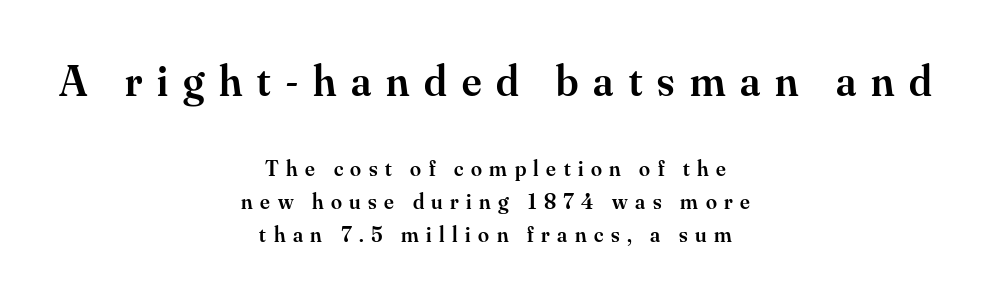
The image shows 44 px semibold serif type, upright; set centered, normal line spacing (1.51x), unusually wide letter spacing (+0.34 em), not underlined; the first (top) block is 2.0x larger; medium stroke contrast and a small x-height.
